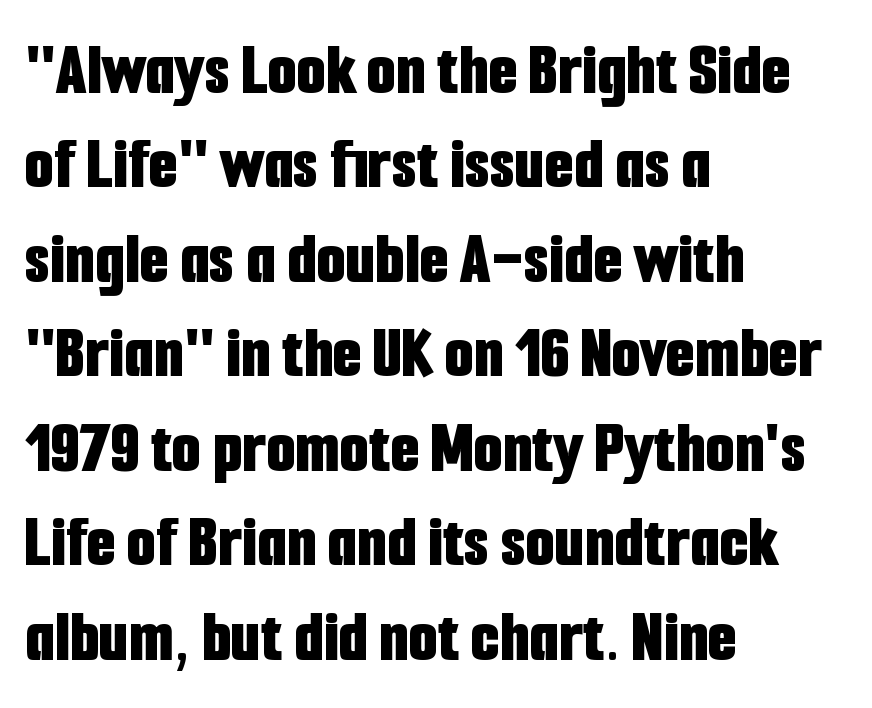
As a designer I'd log this as weight 700, bold. A roman cut, with each character standing at attention. Looks like regular typesetting: each glyph gets only the width it needs. Compared with typical paragraphs, the rows here are spaced about the same.
